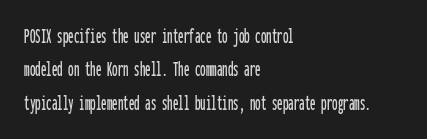
Regarding leading, the lines here are spaced in the standard way. The typography opts for an upright posture over an oblique one. Caption: multi-line text, flush left, ragged right. Nothing unusual about the tracking: characters are spaced as the font intends.
